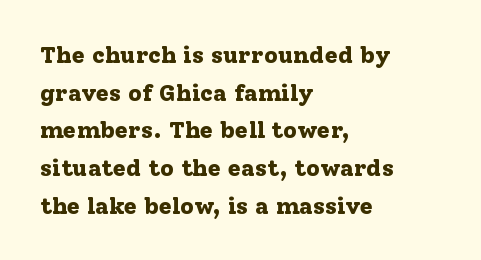
The image shows 24 px bold type, upright; set left-aligned, normal line spacing (1.57x), normal letter spacing, not underlined.
